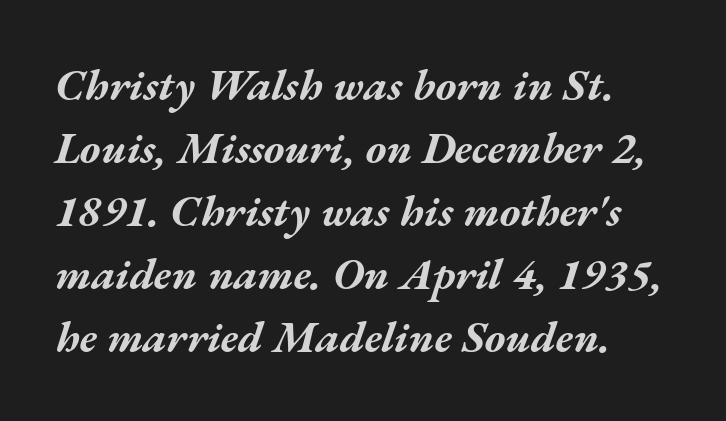
Q: Is the text bold? A: Yes.
Q: Is the text italic (slanted)? A: Yes, it leans right by about 17 degrees.
Q: Is the text underlined? A: No.
Q: Is the spacing between letters normal or unusually wide? A: Normal.
Q: Is the spacing between lines tight, normal or loose? A: Normal.
Q: Width (condensed, normal, or wide)? A: Wide.
Q: Stroke contrast? A: Medium.
Q: x-height? A: Medium.
Q: Monospaced? A: No.
